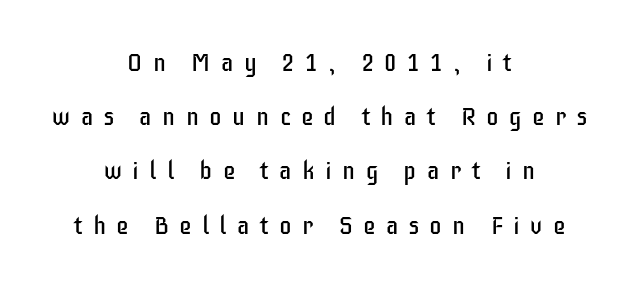
Q: Is the text bold? A: No.
Q: Is the text italic (slanted)? A: No, it is upright.
Q: Is the text underlined? A: No.
Q: How is the paragraph aligned? A: Centered.
Q: Is the spacing between letters normal or unusually wide? A: Unusually wide.
Q: Is the spacing between lines tight, normal or loose? A: Loose.
